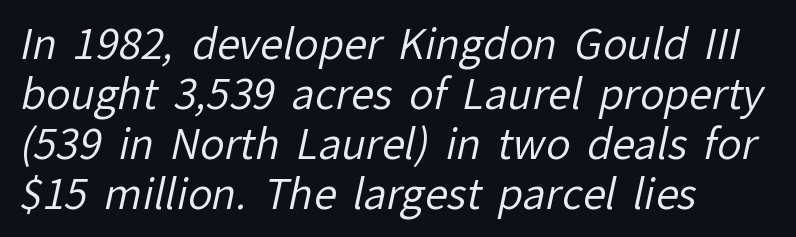
{"serif": "no", "bold": "no", "weight": "regular", "width": "normal", "stroke_contrast": "low", "x_height": "medium", "monospaced": "no", "underline": "no", "align": "left", "line_spacing_ratio": 1.22, "letter_spacing": "normal", "letter_spacing_em": 0.0, "glyph_px": 41}
